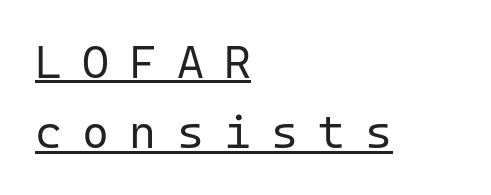
Do the characters align in a grid? Yes, the font is monospaced. How are the letters spaced? Widely, with obvious added tracking. The lettering holds an erect, upright posture throughout. The block of text has a typical density, with ordinary space between rows.
